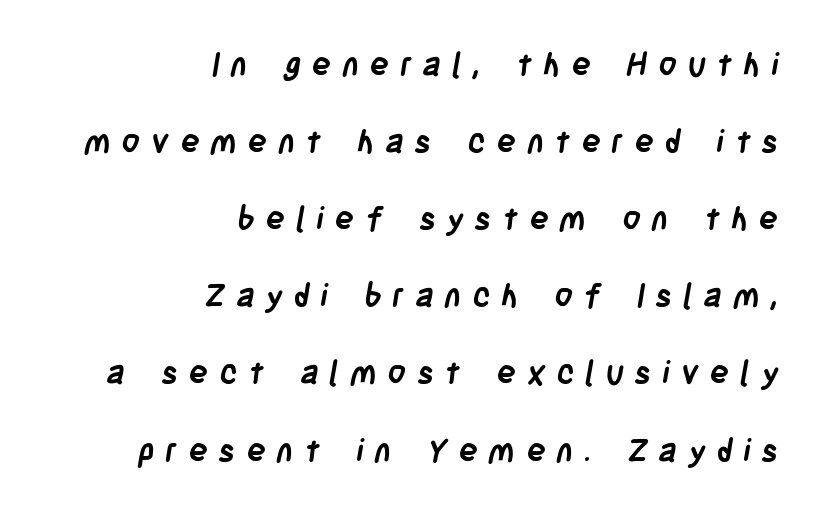
The image shows 32 px semibold, condensed sans-serif type; set right-aligned, loose line spacing (2.41x), unusually wide letter spacing (+0.34 em), not underlined; low stroke contrast and a large x-height.
